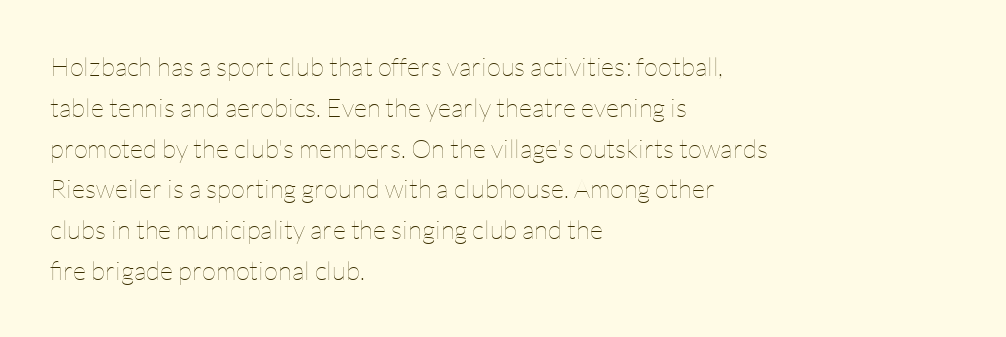
The image shows 26 px text type, upright; set left-aligned, normal line spacing (1.57x), normal letter spacing, not underlined.
